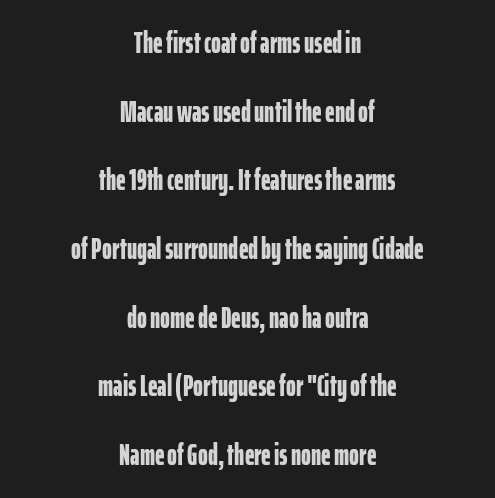
The image shows 30 px bold, condensed sans-serif type, upright; set centered, loose line spacing (2.29x), normal letter spacing, not underlined; low stroke contrast and a medium x-height.
